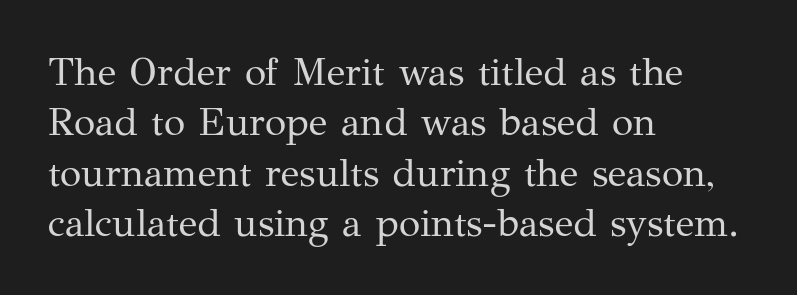
Every stem runs plumb, perpendicular to the baseline. These lines are rendered in a variable-pitch font. Observe the ordinary spacing: letters are neighbours, not strangers. Typeset ragged right — the left edge is the straight one. Yep, those are serifs on the letters. The typesetting does not lean heavy: it is not bold.
